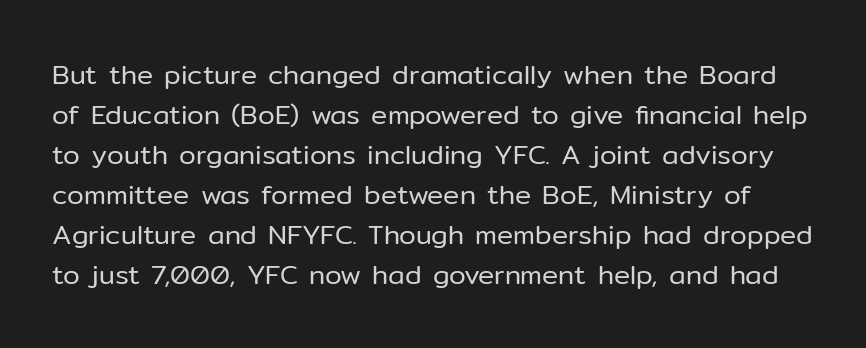
Q: Is the text bold? A: No.
Q: Is the text italic (slanted)? A: No, it is upright.
Q: Is the text underlined? A: No.
Q: Is the spacing between letters normal or unusually wide? A: Normal.
Q: Is the spacing between lines tight, normal or loose? A: Normal.
